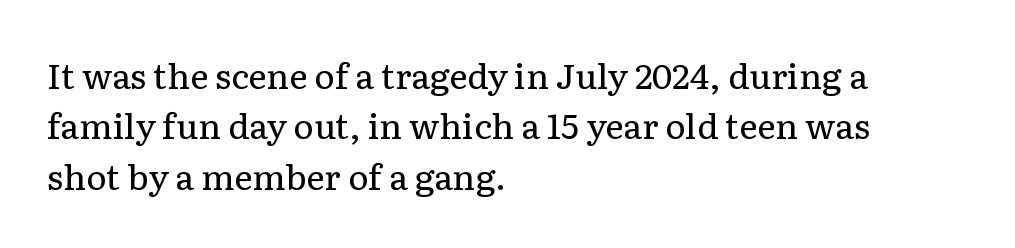
This sample uses an upright cut, with every glyph sitting square on the baseline. Casual observation: everything's shoved over to the left. This sample uses a serif face. Compared with typical body copy, the letter spacing here is the same.
